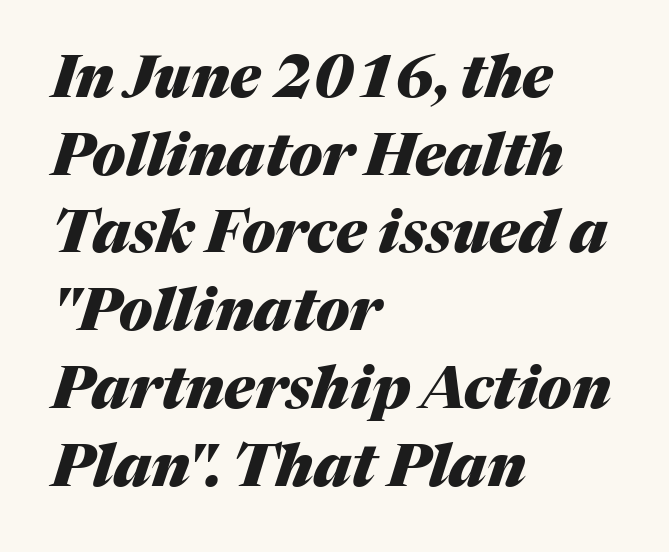
The image shows 58 px heavy type, italic (leaning right); set left-aligned, normal line spacing (1.34x), normal letter spacing, not underlined; medium stroke contrast and a medium x-height.
